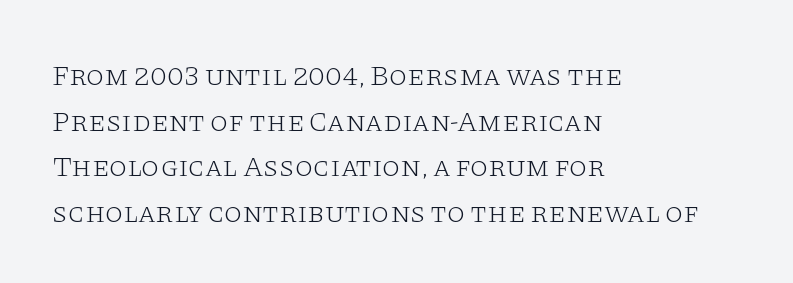
Q: Is the text bold? A: No.
Q: Is the text italic (slanted)? A: No, it is upright.
Q: Is the typeface a serif or a sans-serif typeface? A: Serif.
Q: Is the text underlined? A: No.
Q: How is the paragraph aligned? A: Left-aligned.
Q: Is the spacing between letters normal or unusually wide? A: Normal.
Q: Is the spacing between lines tight, normal or loose? A: Normal.
Q: Width (condensed, normal, or wide)? A: Wide.
Q: Stroke contrast? A: Low.
Q: x-height? A: Large.
Q: Monospaced? A: No.
